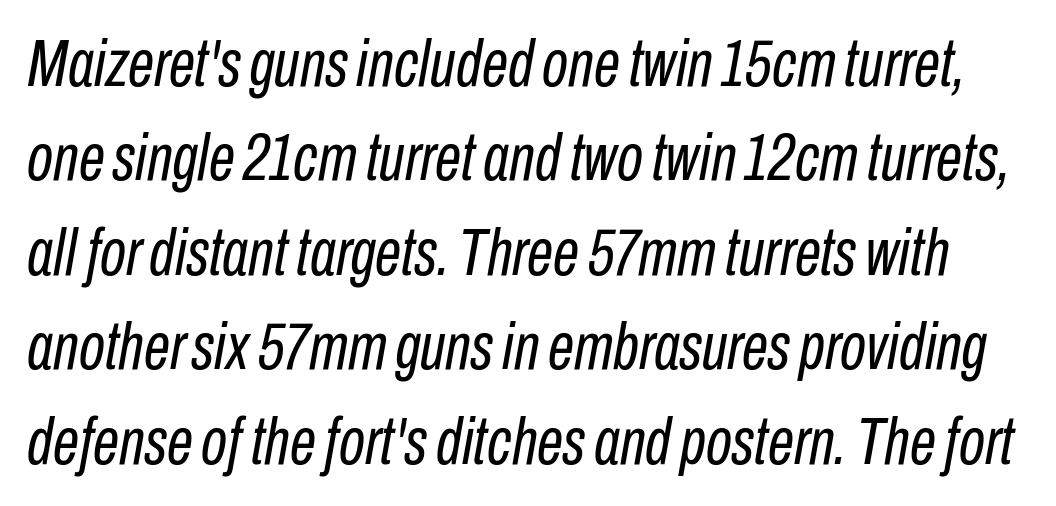
{"italic": "yes", "lean": "right", "slant_degrees": 10, "bold": "no", "weight": "regular", "width": "condensed", "stroke_contrast": "low", "x_height": "medium", "monospaced": "no", "underline": "no", "line_spacing": "normal", "line_spacing_ratio": 1.41, "letter_spacing": "normal", "letter_spacing_em": 0.0, "glyph_px": 67}
